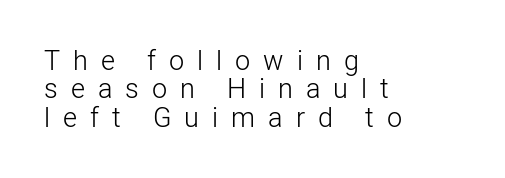
{"italic": "no", "bold": "no", "underline": "no", "align": "left", "line_spacing": "tight", "line_spacing_ratio": 1.05, "letter_spacing": "wide", "letter_spacing_em": 0.48, "glyph_px": 27}
